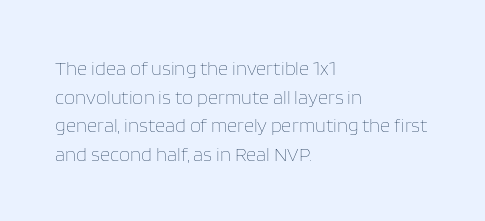
Honestly, the letter spacing is just normal — you wouldn't notice it. Every row of glyphs begins at an identical x-position on the left. The lettering holds an erect, upright posture throughout. A typesetter would call this leading conventional body-copy spacing.
